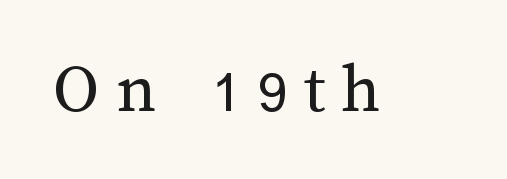
Loose tracking; the words dissolve into strings of separated letters. When letters stand straight like this, we call the style roman or upright. The face used here is proportionally spaced, like ordinary book or web type. Stems here are at most as thick as an everyday book face. The passage shown is not underscored anywhere.
